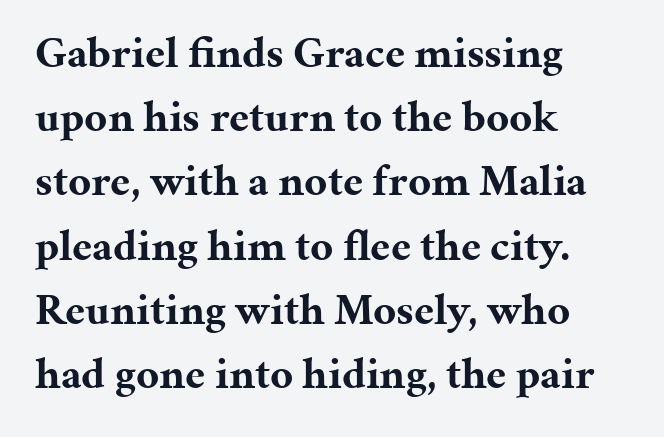
Q: Is the text bold? A: Yes.
Q: Is the text italic (slanted)? A: No, it is upright.
Q: Is the typeface a serif or a sans-serif typeface? A: Serif.
Q: Is the text underlined? A: No.
Q: How is the paragraph aligned? A: Left-aligned.
Q: Is the spacing between letters normal or unusually wide? A: Normal.
Q: Is the spacing between lines tight, normal or loose? A: Normal.
Q: Width (condensed, normal, or wide)? A: Normal.
Q: Stroke contrast? A: Medium.
Q: x-height? A: Medium.
Q: Monospaced? A: No.
